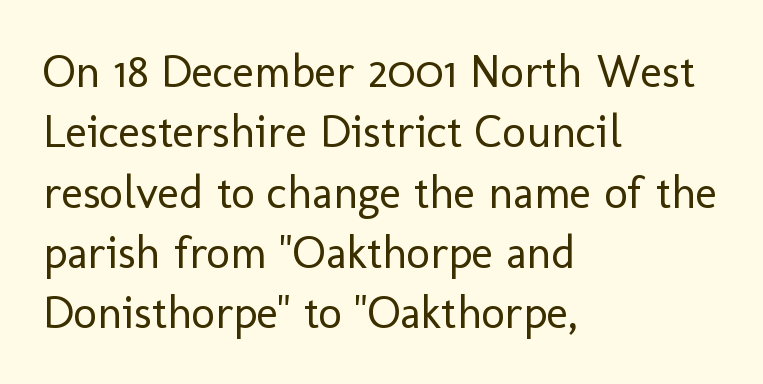
{"serif": "no", "italic": "no", "bold": "no", "weight": "regular", "width": "normal", "stroke_contrast": "low", "x_height": "medium", "monospaced": "no", "underline": "no", "align": "left", "line_spacing": "normal", "line_spacing_ratio": 1.31, "letter_spacing": "normal", "letter_spacing_em": 0.0, "glyph_px": 46}
